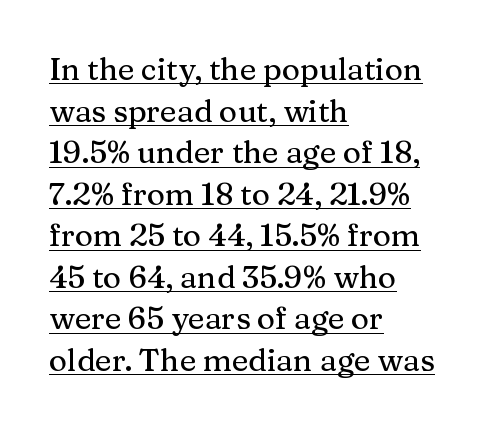
{"serif": "yes", "italic": "no", "width": "normal", "stroke_contrast": "medium", "x_height": "medium", "monospaced": "no", "underline": "yes", "align": "left", "line_spacing": "normal", "line_spacing_ratio": 1.34, "letter_spacing": "normal", "letter_spacing_em": 0.0, "glyph_px": 31}
